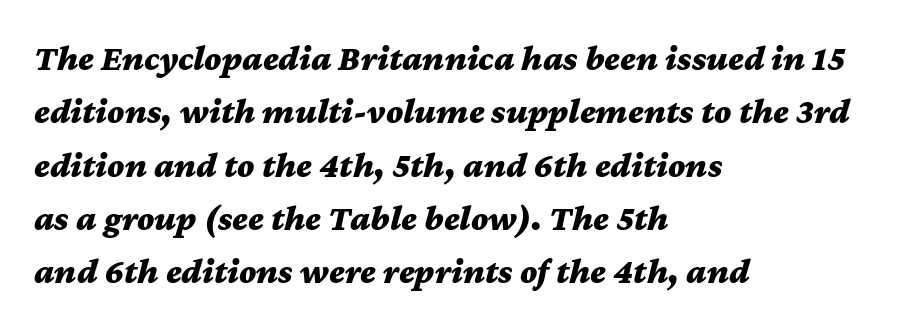
The image shows 36 px bold, wide type, italic (leaning right); set left-aligned, normal line spacing (1.48x), normal letter spacing, not underlined; medium stroke contrast and a medium x-height.
